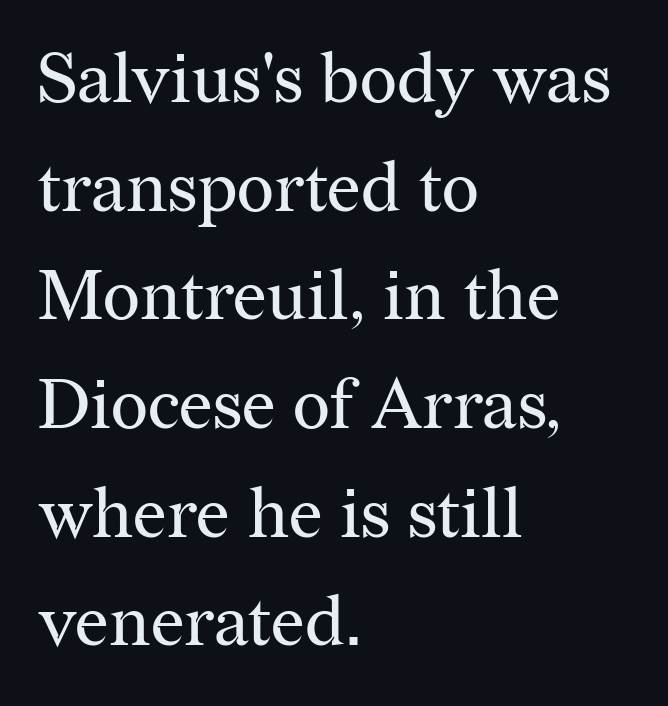
{"serif": "yes", "italic": "no", "bold": "no", "weight": "regular", "width": "normal", "stroke_contrast": "medium", "x_height": "medium", "monospaced": "no", "underline": "no", "align": "left", "line_spacing": "normal", "line_spacing_ratio": 1.53, "letter_spacing": "normal", "letter_spacing_em": 0.0, "glyph_px": 71}
